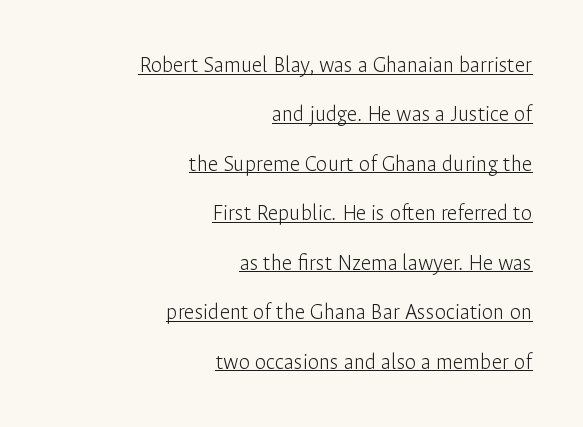
Q: Is the text bold? A: No.
Q: Is the text italic (slanted)? A: No, it is upright.
Q: Is the text underlined? A: Yes.
Q: How is the paragraph aligned? A: Right-aligned.
Q: Is the spacing between letters normal or unusually wide? A: Normal.
Q: Is the spacing between lines tight, normal or loose? A: Loose.
